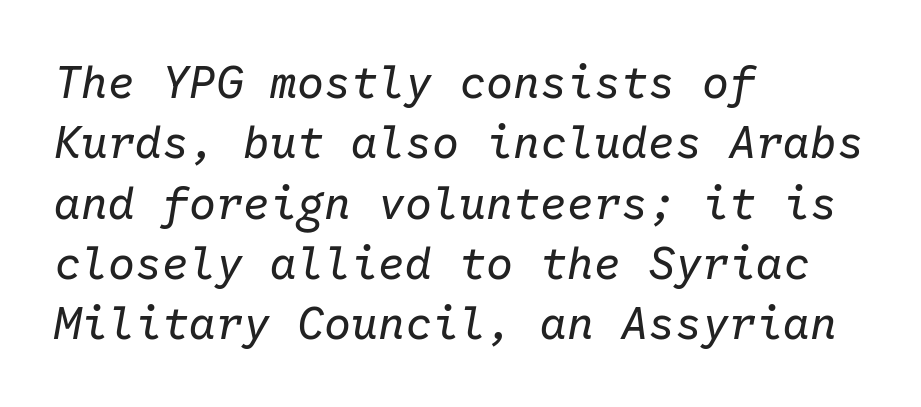
{"italic": "yes", "lean": "right", "slant_degrees": 10, "bold": "no", "weight": "regular", "width": "normal", "stroke_contrast": "low", "x_height": "medium", "monospaced": "yes", "underline": "no", "align": "left", "line_spacing": "normal", "line_spacing_ratio": 1.34, "letter_spacing": "normal", "letter_spacing_em": 0.0, "glyph_px": 45}
